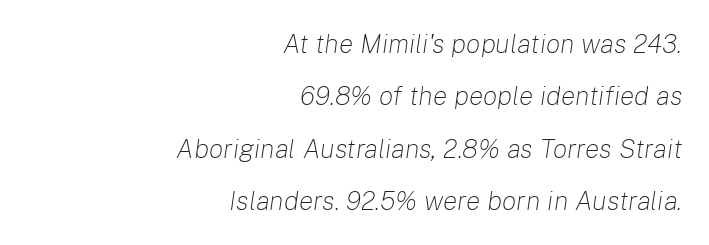
Bare-footed words on every line. Leftover space on each line is placed entirely before the opening word. It's the slanting kind of type. Each new line begins a long way beneath the previous one. Inter-character spacing is left at the font's built-in metrics. A light-to-regular cut is what we see here.
